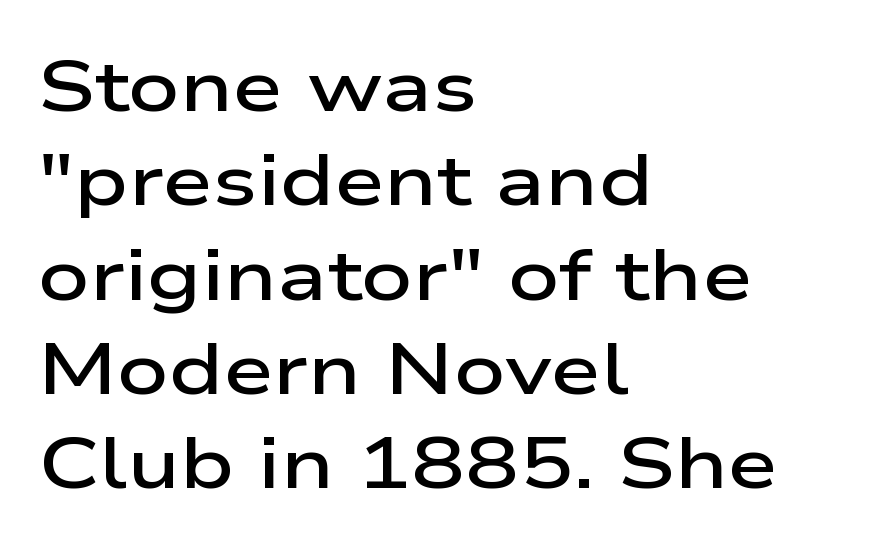
Q: Is the text bold? A: Semi-bold.
Q: Is the text italic (slanted)? A: No, it is upright.
Q: Is the typeface a serif or a sans-serif typeface? A: Sans-serif.
Q: Is the text underlined? A: No.
Q: How is the paragraph aligned? A: Left-aligned.
Q: Is the spacing between letters normal or unusually wide? A: Normal.
Q: Is the spacing between lines tight, normal or loose? A: Normal.
Q: Width (condensed, normal, or wide)? A: Wide.
Q: Stroke contrast? A: Low.
Q: x-height? A: Medium.
Q: Monospaced? A: No.
